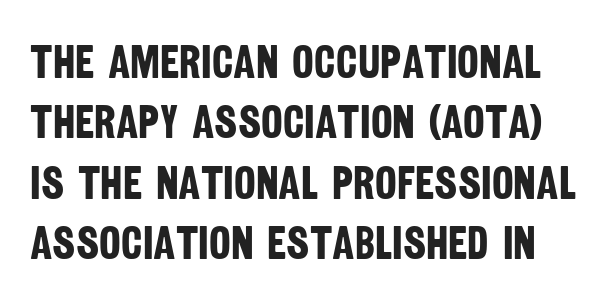
Just letters on the line, the space beneath them empty. The letters sit at their default tracking, neither squeezed nor spread. One glance says typical: line gaps are just what's usual. The type family on display is of the sans-serif kind. The face used here is proportionally spaced, like ordinary book or web type. The sample has been set heavy, in full bold.
